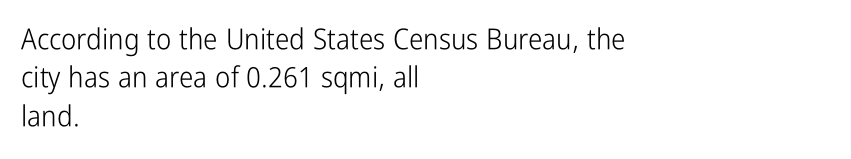
Q: Is the text bold? A: No.
Q: Is the text italic (slanted)? A: No, it is upright.
Q: Is the typeface a serif or a sans-serif typeface? A: Sans-serif.
Q: Is the text underlined? A: No.
Q: How is the paragraph aligned? A: Left-aligned.
Q: Is the spacing between letters normal or unusually wide? A: Normal.
Q: Is the spacing between lines tight, normal or loose? A: Normal.
Q: Width (condensed, normal, or wide)? A: Condensed.
Q: Stroke contrast? A: Low.
Q: x-height? A: Medium.
Q: Monospaced? A: No.
